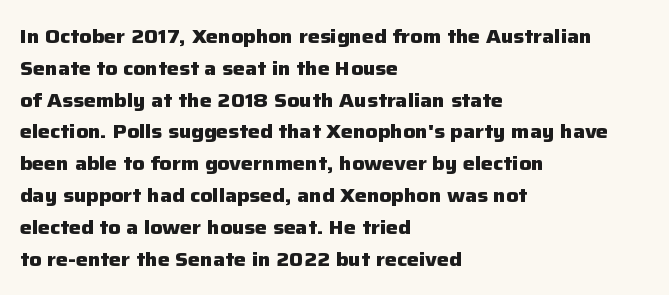
The image shows 20 px bold type, upright; set left-aligned, normal line spacing (1.59x), normal letter spacing, not underlined.
